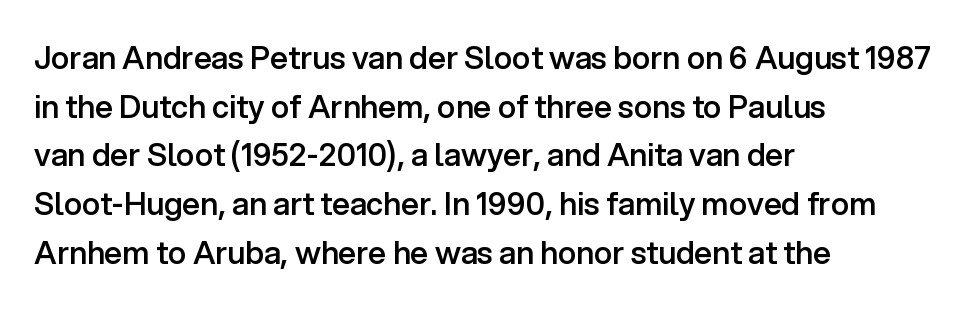
Q: Is the text bold? A: Semi-bold.
Q: Is the text italic (slanted)? A: No, it is upright.
Q: Is the typeface a serif or a sans-serif typeface? A: Sans-serif.
Q: Is the text underlined? A: No.
Q: How is the paragraph aligned? A: Left-aligned.
Q: Is the spacing between letters normal or unusually wide? A: Normal.
Q: Is the spacing between lines tight, normal or loose? A: Normal.
Q: Width (condensed, normal, or wide)? A: Normal.
Q: Stroke contrast? A: Low.
Q: x-height? A: Medium.
Q: Monospaced? A: No.
